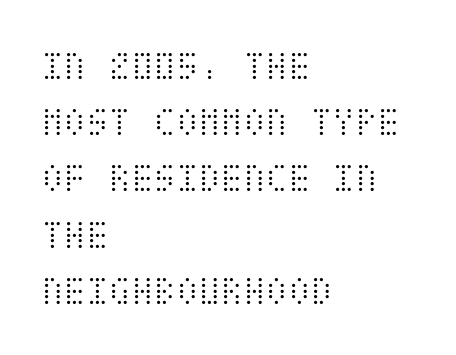
This rendering leaves character spacing at its baseline value. When letters stand straight like this, we call the style roman or upright. If you measured baseline to baseline, you'd find a middling distance. Underline: absent. Unbolded letterforms with no extra heft.
